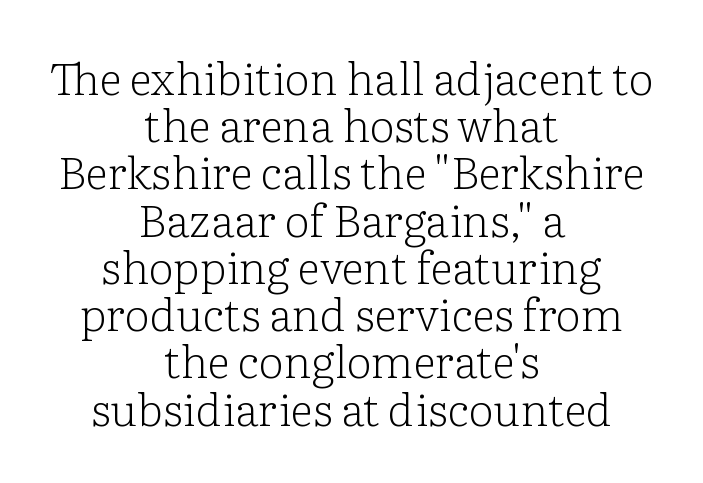
The setting favours the middle, as headings and verse often do. Font category for this specimen: serif. Spacing verdict: proportional, widths tailored to each character. Do the letters lean? They stand straight. Rows of type sit shoulder to shoulder in the vertical direction. Underline: absent.
